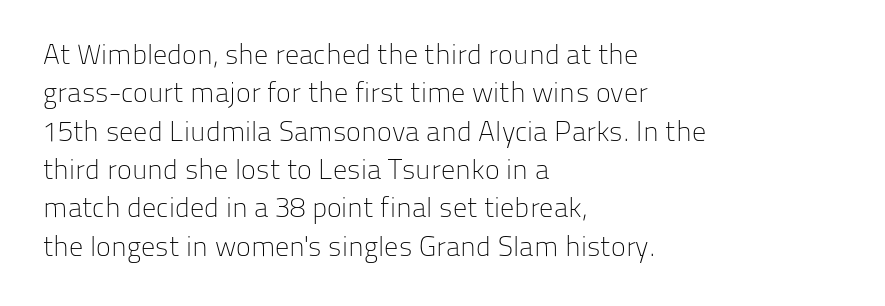
Casual observation: everything's shoved over to the left. Stroke mass is kept to a normal reading level or below. The letterforms sit shoulder to shoulder at normal distance. How would I describe the line gaps? Plain and ordinary. A roman cut, with each character standing at attention. Do the characters align in a grid? No, the font is proportional.
